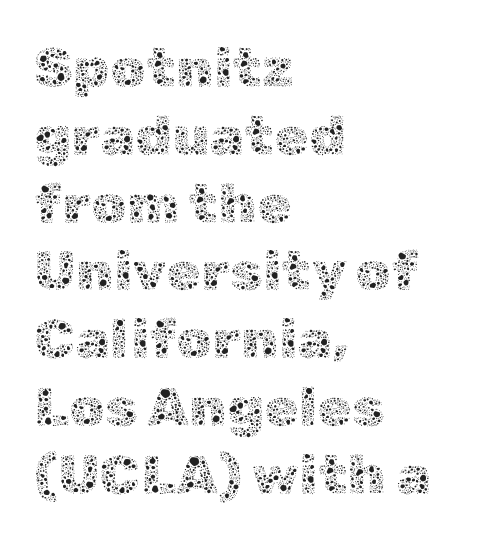
Q: Is the text bold? A: No.
Q: Is the text italic (slanted)? A: No, it is upright.
Q: Is the text underlined? A: No.
Q: How is the paragraph aligned? A: Left-aligned.
Q: Is the spacing between letters normal or unusually wide? A: Normal.
Q: Width (condensed, normal, or wide)? A: Normal.
Q: x-height? A: Medium.
Q: Monospaced? A: No.
